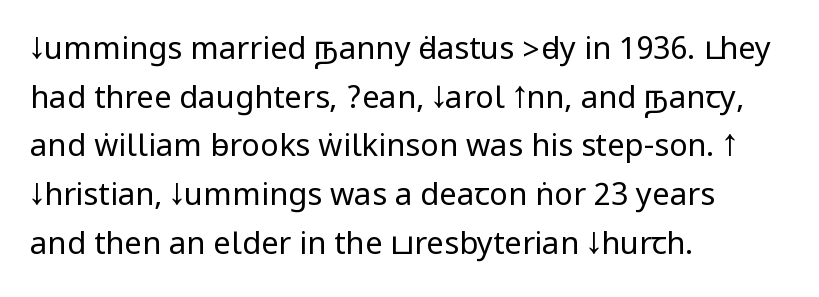
The image shows 31 px regular-weight, condensed sans-serif type, upright; set left-aligned, normal line spacing (1.57x), normal letter spacing, not underlined; low stroke contrast.
